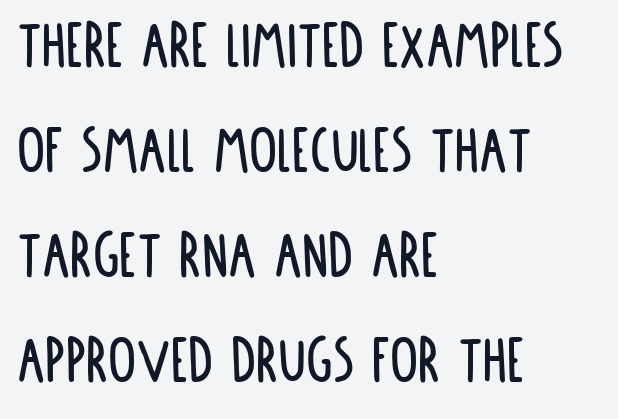
The letters stand upright; this is a roman face. What stands out about the letter spacing? Nothing — it is the standard amount. To sum up the face: it is a sans, with no serifs. No word sits above an underline. Normally led — the rows are evenly, conventionally spaced.
